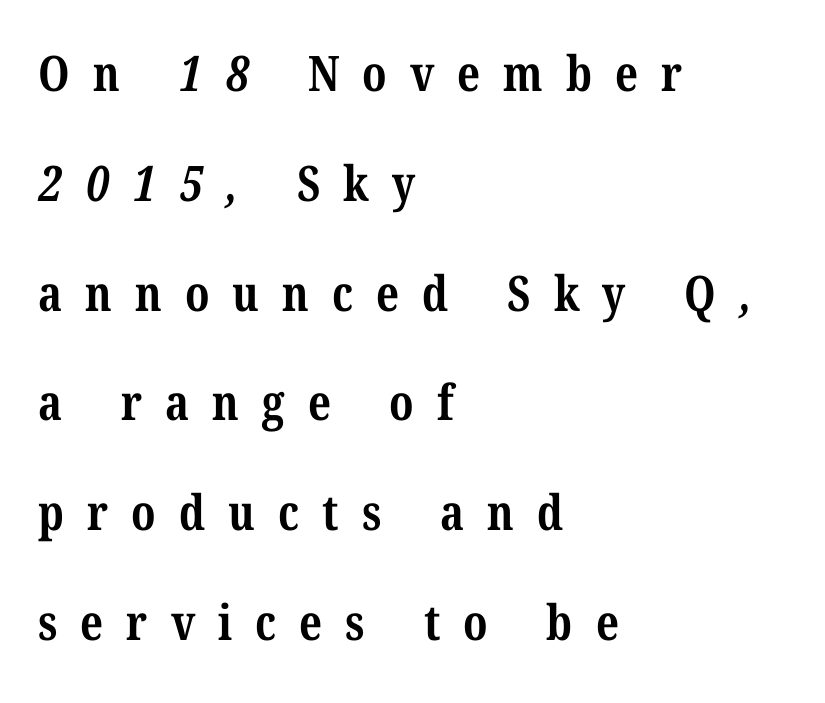
The image shows 49 px bold, condensed serif type; set left-aligned, loose line spacing (2.24x), unusually wide letter spacing (+0.47 em), not underlined; medium stroke contrast and a medium x-height.
